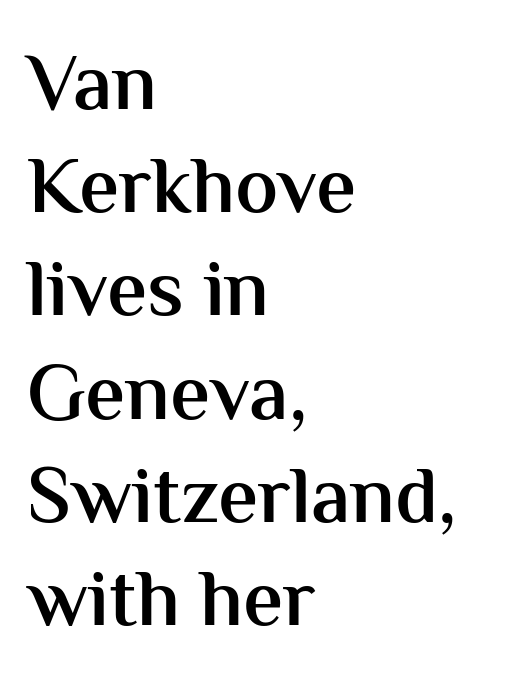
If you drew a ruler down the left edge, every line would touch it. The horizontal fit of the characters is conventional and even. Quick note: interline space is typical. The designer went with a sans here, leaving each stem footless.
